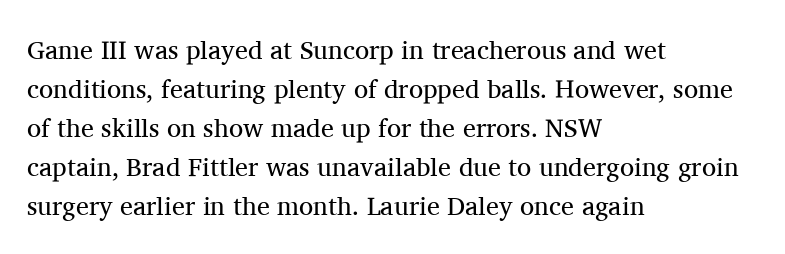
{"italic": "no", "bold": "no", "underline": "no", "align": "left", "line_spacing": "normal", "line_spacing_ratio": 1.5, "letter_spacing": "normal", "letter_spacing_em": 0.0, "glyph_px": 26}
